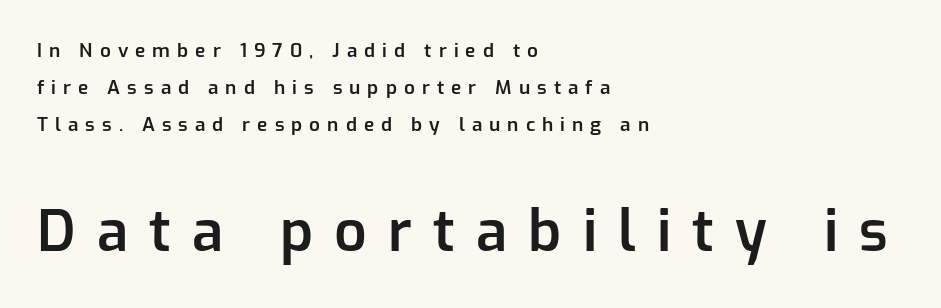
The image shows 57 px semibold sans-serif type, upright; set left-aligned, loose line spacing (1.94x), unusually wide letter spacing (+0.37 em), not underlined; the second (bottom) block is 3.0x larger; low stroke contrast and a medium x-height.
